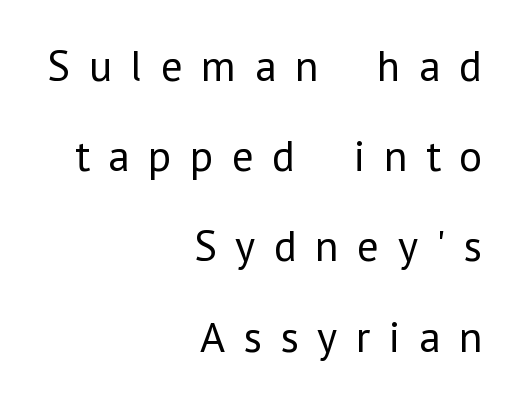
Every character sits straight up, as roman type does. Each line ends at the same right margin while the left side varies. I'd call this a sans setting — the letters go barefoot. Spacing between characters has been opened up far beyond the box default. The passage shown is typed in a proportional face where columns would drift.
